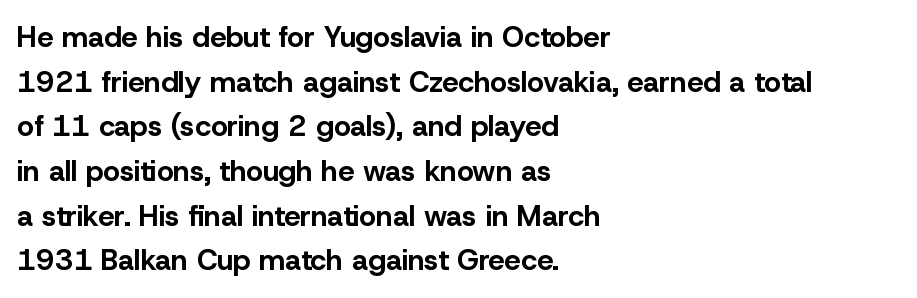
{"serif": "no", "italic": "no", "bold": "yes", "weight": "bold", "width": "normal", "stroke_contrast": "low", "x_height": "medium", "monospaced": "no", "underline": "no", "align": "left", "line_spacing": "normal", "line_spacing_ratio": 1.54, "letter_spacing": "normal", "letter_spacing_em": 0.0, "glyph_px": 29}
